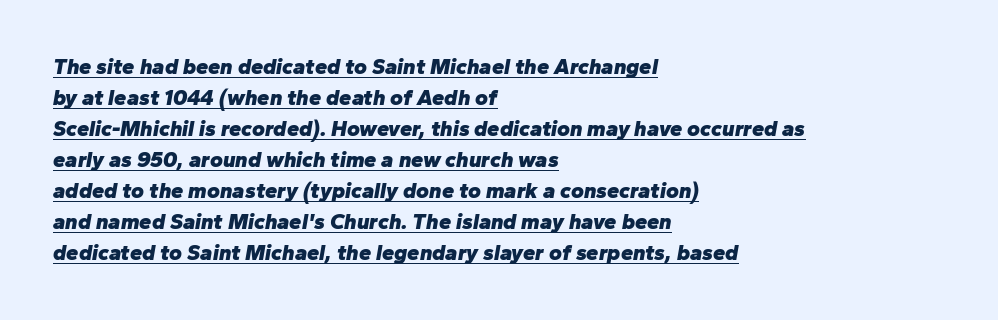
{"italic": "yes", "lean": "right", "slant_degrees": 10, "bold": "yes", "underline": "yes", "align": "left", "line_spacing": "normal", "line_spacing_ratio": 1.41, "letter_spacing": "normal", "letter_spacing_em": 0.0, "glyph_px": 22}
